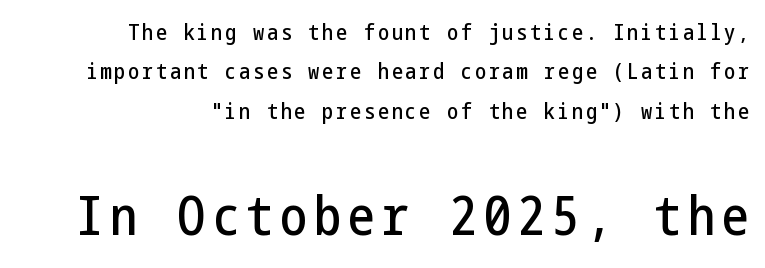
Typographically, this falls in the sans-serif category. Just letters on the line, the space beneath them empty. Typesetter's note — lower block bumped up in size, upper block left smaller. Every row of glyphs terminates at an identical x-position on the right. The letters stand upright; this is a roman face.
